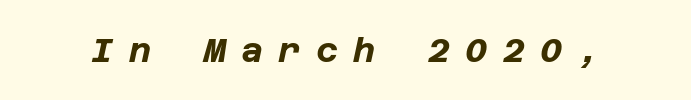
Q: Is the text bold? A: Yes.
Q: Is the text italic (slanted)? A: Yes, it leans right by about 12 degrees.
Q: Is the text underlined? A: No.
Q: Is the spacing between letters normal or unusually wide? A: Unusually wide.
Q: Width (condensed, normal, or wide)? A: Normal.
Q: Stroke contrast? A: Low.
Q: x-height? A: Large.
